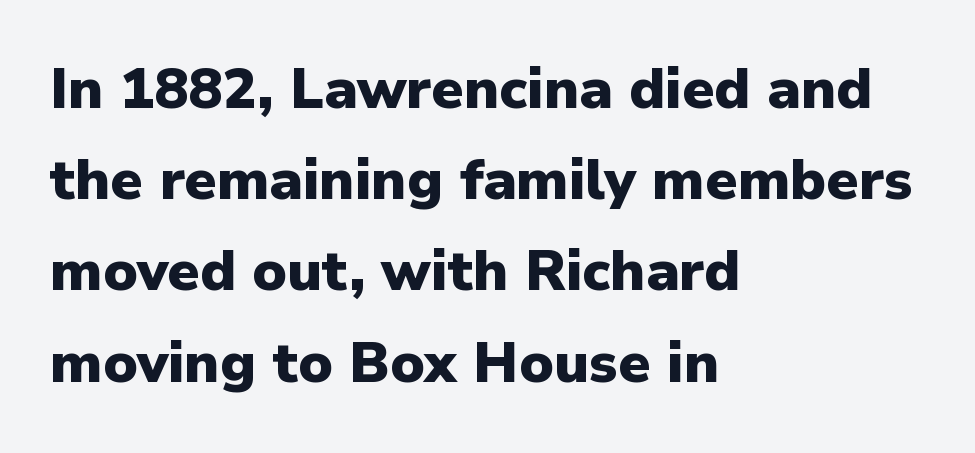
Do the characters align in a grid? No, the font is proportional. Posture: vertical. The typesetting leans heavy: a genuine bold. The letters carry no serifs — their stems end cleanly without finishing strokes. The baseline area is clear.
